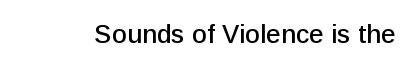
{"italic": "no", "underline": "no", "letter_spacing": "normal", "letter_spacing_em": 0.0, "glyph_px": 26}
